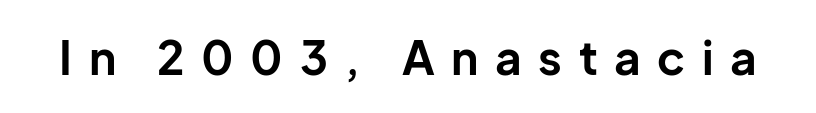
{"serif": "no", "italic": "no", "bold": "yes", "weight": "bold", "width": "normal", "stroke_contrast": "low", "x_height": "medium", "monospaced": "no", "underline": "no", "letter_spacing": "wide", "letter_spacing_em": 0.36, "glyph_px": 46}
